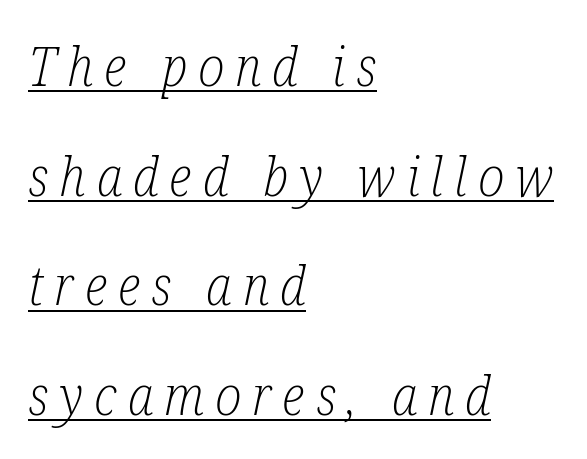
Q: Is the text bold? A: No.
Q: Is the text italic (slanted)? A: Yes, it leans right by about 12 degrees.
Q: Is the typeface a serif or a sans-serif typeface? A: Serif.
Q: Is the text underlined? A: Yes.
Q: How is the paragraph aligned? A: Left-aligned.
Q: Is the spacing between letters normal or unusually wide? A: Unusually wide.
Q: Is the spacing between lines tight, normal or loose? A: Loose.
Q: Width (condensed, normal, or wide)? A: Condensed.
Q: Stroke contrast? A: Low.
Q: x-height? A: Medium.
Q: Monospaced? A: No.
